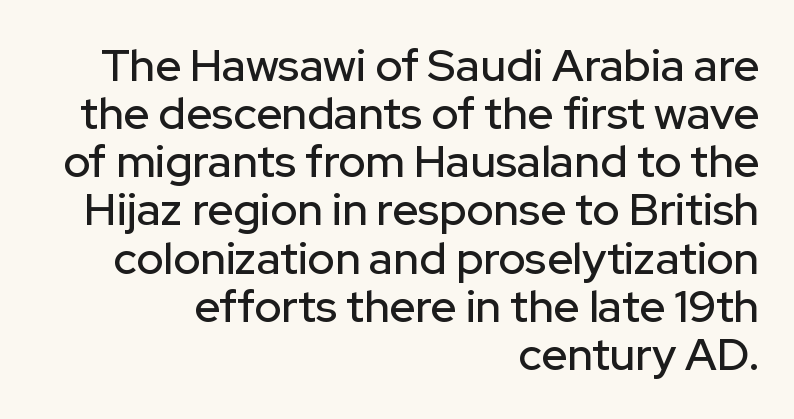
This is sans-serif lettering, the kind often seen on screens and signage. Bare-footed words on every line. Looks like regular typesetting: each glyph gets only the width it needs. When letters stand straight like this, we call the style roman or upright.
